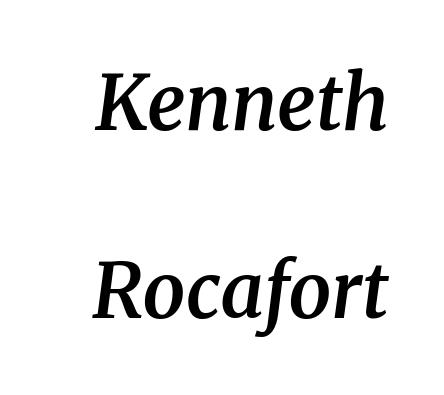
The image shows 76 px semibold serif type, italic (leaning right); set loose line spacing (2.48x), normal letter spacing, not underlined; medium stroke contrast and a medium x-height.
